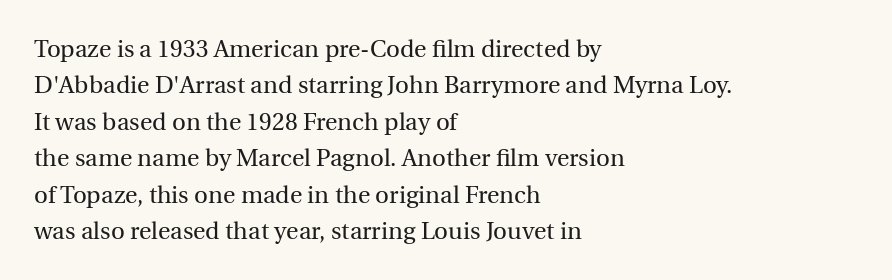
The foot of each line stays bare and open. These lines stack with their left ends in a neat column. Italic: no, the glyphs are upright roman. These lines sit exactly where default settings would place them.
